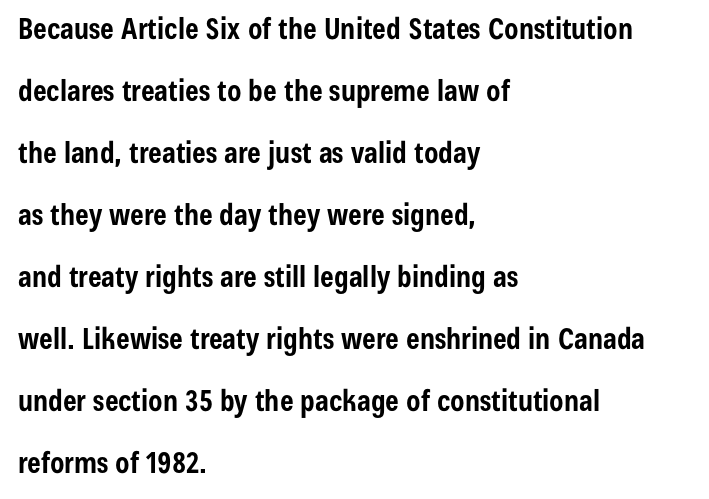
I'd call this a sans setting — the letters go barefoot. On the weight axis this lands at bold, roughly 700. The tracking reads as untouched default to a designer's eye. This is the regular roman posture of the typeface. A student would call this left alignment; a typographer would say flush left, rag right.
